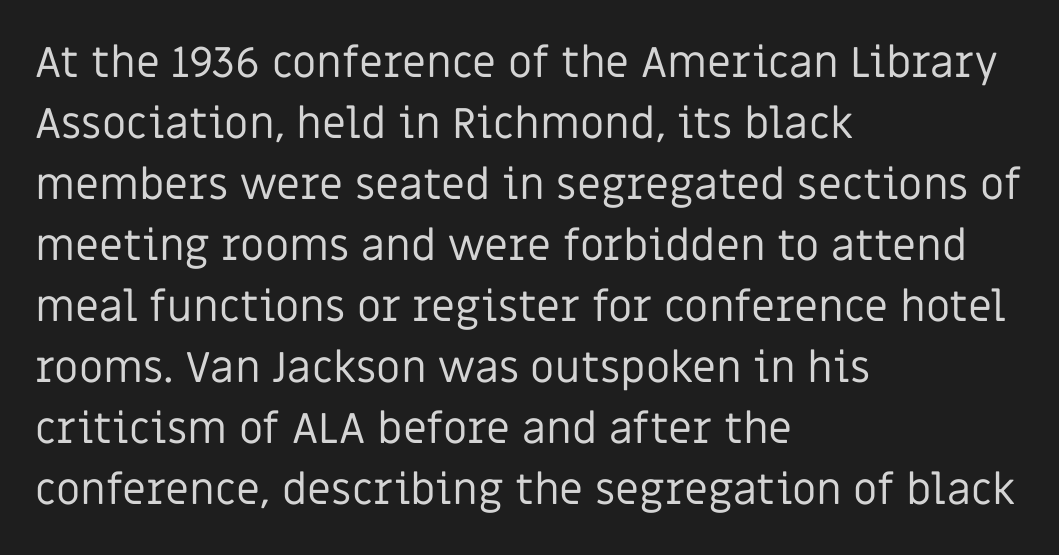
Unbolded letterforms with no extra heft. Type without underlining. This rendering leaves character spacing at its baseline value. The face used here is proportionally spaced, like ordinary book or web type.
